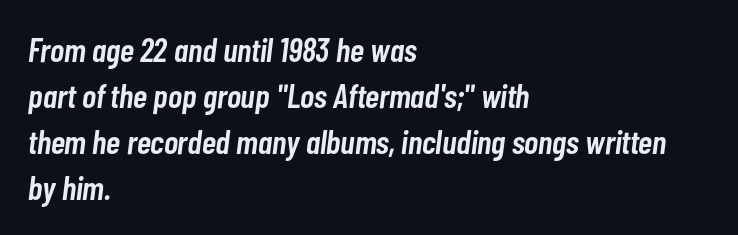
{"italic": "yes", "lean": "right", "slant_degrees": 7, "bold": "semi", "weight": "semibold", "width": "condensed", "stroke_contrast": "low", "x_height": "medium", "monospaced": "no", "underline": "no", "align": "left", "line_spacing": "normal", "line_spacing_ratio": 1.35, "letter_spacing": "normal", "letter_spacing_em": 0.0, "glyph_px": 34}
